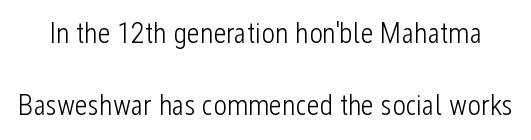
Q: Is the text bold? A: No.
Q: Is the text italic (slanted)? A: No, it is upright.
Q: Is the typeface a serif or a sans-serif typeface? A: Sans-serif.
Q: Is the text underlined? A: No.
Q: Is the spacing between letters normal or unusually wide? A: Normal.
Q: Is the spacing between lines tight, normal or loose? A: Loose.
Q: Width (condensed, normal, or wide)? A: Condensed.
Q: Stroke contrast? A: Low.
Q: x-height? A: Medium.
Q: Monospaced? A: No.
